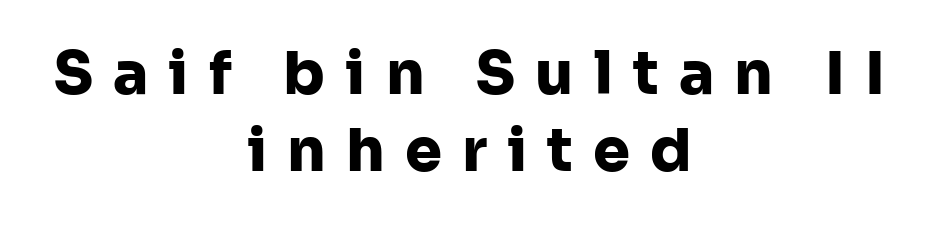
Q: Is the text bold? A: Yes.
Q: Is the text italic (slanted)? A: No, it is upright.
Q: Is the typeface a serif or a sans-serif typeface? A: Sans-serif.
Q: Is the text underlined? A: No.
Q: How is the paragraph aligned? A: Centered.
Q: Is the spacing between letters normal or unusually wide? A: Unusually wide.
Q: Is the spacing between lines tight, normal or loose? A: Normal.
Q: Width (condensed, normal, or wide)? A: Normal.
Q: Stroke contrast? A: Low.
Q: x-height? A: Medium.
Q: Monospaced? A: No.
